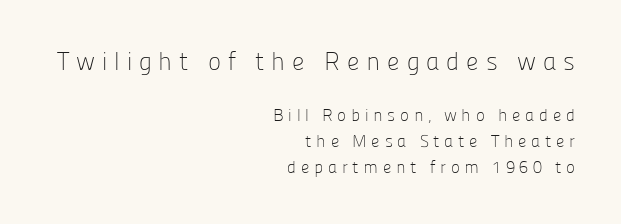
{"italic": "no", "bold": "no", "underline": "no", "align": "right", "line_spacing": "normal", "line_spacing_ratio": 1.52, "letter_spacing": "wide", "letter_spacing_em": 0.27, "larger_block": "first", "size_ratio": 1.47, "glyph_px": 25}
